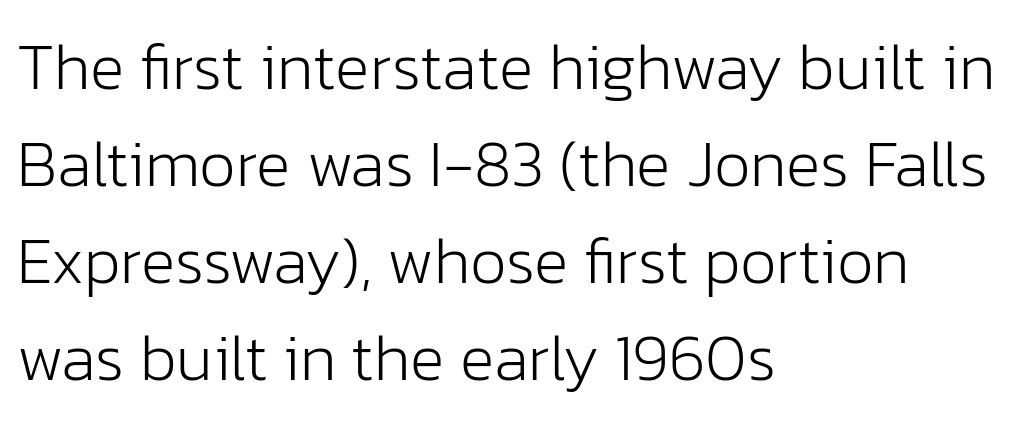
Q: Is the text bold? A: No.
Q: Is the text italic (slanted)? A: No, it is upright.
Q: Is the typeface a serif or a sans-serif typeface? A: Sans-serif.
Q: Is the text underlined? A: No.
Q: How is the paragraph aligned? A: Left-aligned.
Q: Is the spacing between letters normal or unusually wide? A: Normal.
Q: Is the spacing between lines tight, normal or loose? A: Normal.
Q: Width (condensed, normal, or wide)? A: Normal.
Q: Stroke contrast? A: Low.
Q: x-height? A: Medium.
Q: Monospaced? A: No.
